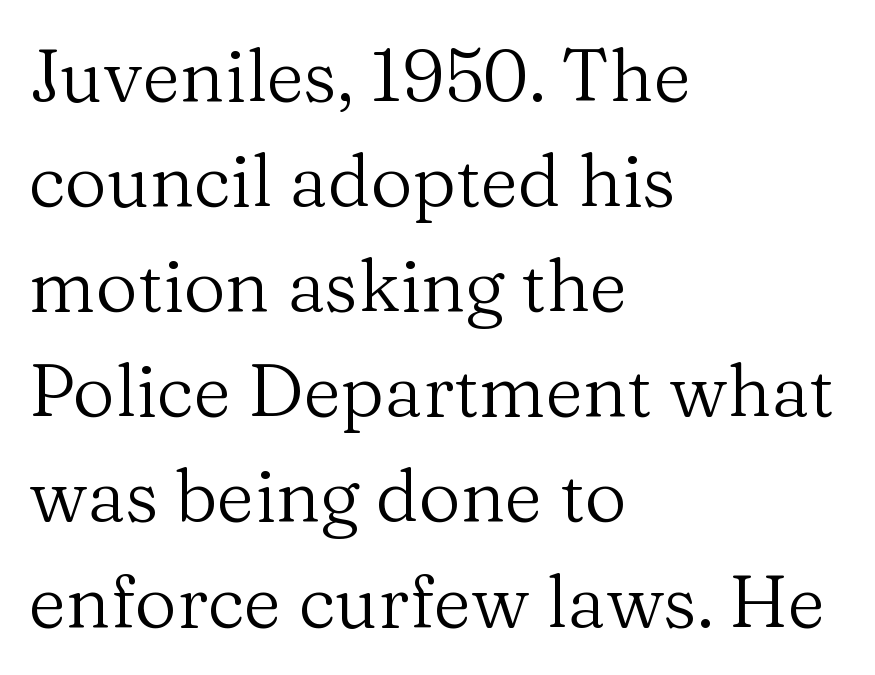
The image shows 73 px regular-weight serif type, upright; set left-aligned, normal line spacing (1.44x), normal letter spacing, not underlined; medium stroke contrast and a medium x-height.
